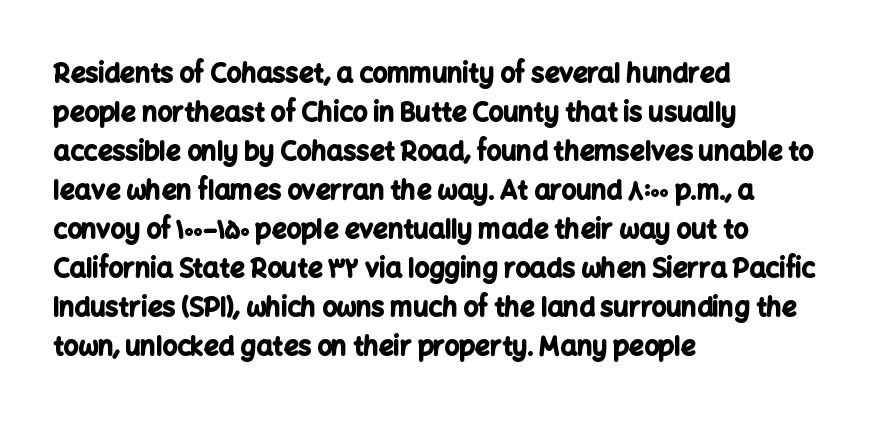
Successive baselines arrive at the customary interval. Nope, not italic — everything's standing straight. Stroke thickness is high; the sample reads as a true bold. Line starts are locked; line ends wander. Clear beneath every line of the passage. The line texture is even and compact thanks to regular tracking.
